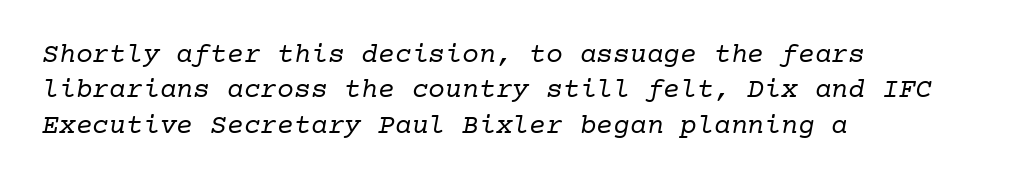
{"serif": "yes", "bold": "no", "weight": "regular", "width": "normal", "stroke_contrast": "low", "x_height": "medium", "monospaced": "yes", "underline": "no", "align": "left", "line_spacing": "normal", "line_spacing_ratio": 1.26, "letter_spacing": "normal", "letter_spacing_em": 0.0, "glyph_px": 28}
